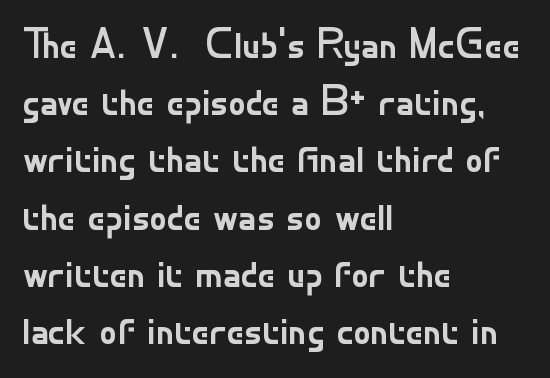
The image shows 43 px regular-weight sans-serif type, upright; set left-aligned, normal line spacing (1.33x), normal letter spacing, not underlined; low stroke contrast and a small x-height.
